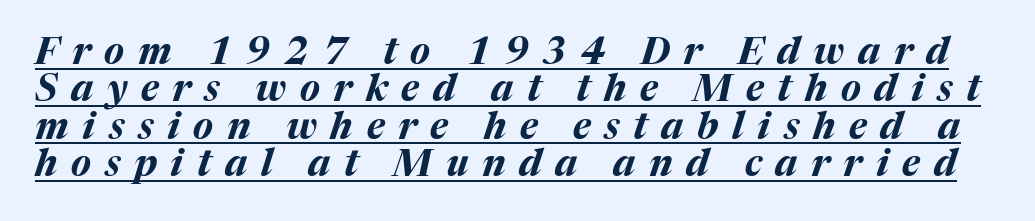
{"italic": "yes", "lean": "right", "slant_degrees": 17, "bold": "yes", "weight": "bold", "width": "normal", "stroke_contrast": "medium", "x_height": "medium", "monospaced": "no", "underline": "yes", "line_spacing": "tight", "line_spacing_ratio": 1.01, "letter_spacing": "wide", "letter_spacing_em": 0.37, "glyph_px": 37}
